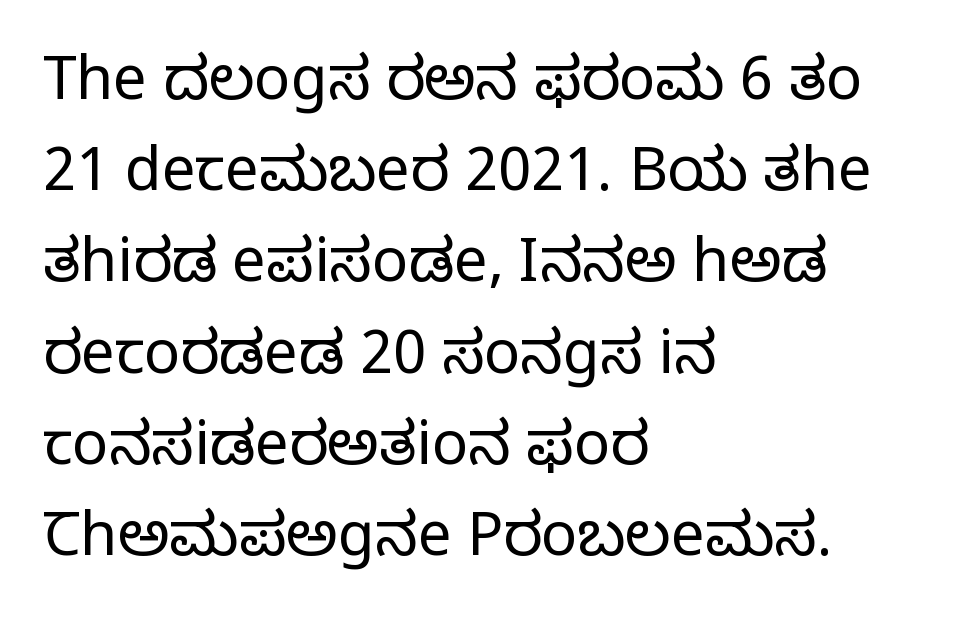
The rendering uses a moderate line-height, typical for paragraphs. Designer's note — italics off, roman on. No extra ink here — the face is not bold. Character widths vary here, with narrow letters taking less room than wide ones. Caption: standard tracking, unaltered. Small tapered or slab feet sit at the stroke ends, so this counts as serif.
